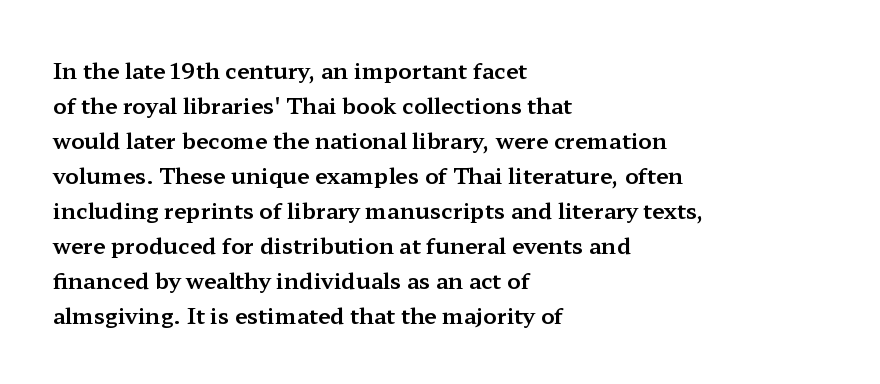
Q: Is the text italic (slanted)? A: No, it is upright.
Q: Is the text underlined? A: No.
Q: How is the paragraph aligned? A: Left-aligned.
Q: Is the spacing between letters normal or unusually wide? A: Normal.
Q: Is the spacing between lines tight, normal or loose? A: Normal.
